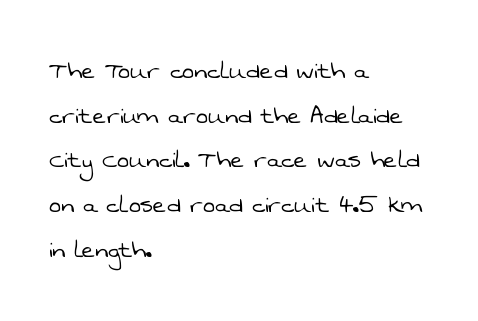
Q: Is the text bold? A: No.
Q: Is the typeface a serif or a sans-serif typeface? A: Sans-serif.
Q: Is the text underlined? A: No.
Q: How is the paragraph aligned? A: Left-aligned.
Q: Is the spacing between letters normal or unusually wide? A: Normal.
Q: Is the spacing between lines tight, normal or loose? A: Normal.
Q: Width (condensed, normal, or wide)? A: Normal.
Q: Stroke contrast? A: Low.
Q: x-height? A: Medium.
Q: Monospaced? A: No.
